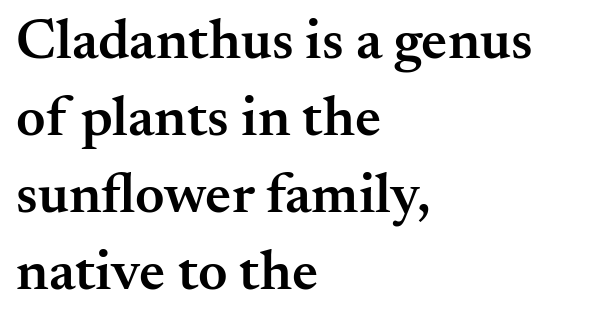
Q: Is the text bold? A: Semi-bold.
Q: Is the text italic (slanted)? A: No, it is upright.
Q: Is the typeface a serif or a sans-serif typeface? A: Serif.
Q: Is the text underlined? A: No.
Q: How is the paragraph aligned? A: Left-aligned.
Q: Is the spacing between letters normal or unusually wide? A: Normal.
Q: Is the spacing between lines tight, normal or loose? A: Normal.
Q: Width (condensed, normal, or wide)? A: Normal.
Q: Stroke contrast? A: Medium.
Q: x-height? A: Small.
Q: Monospaced? A: No.
